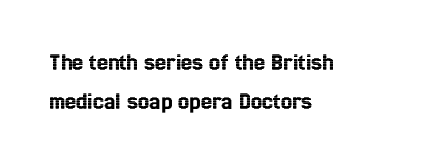
The image shows 25 px text type, upright; set left-aligned, normal line spacing (1.58x), normal letter spacing, not underlined.
